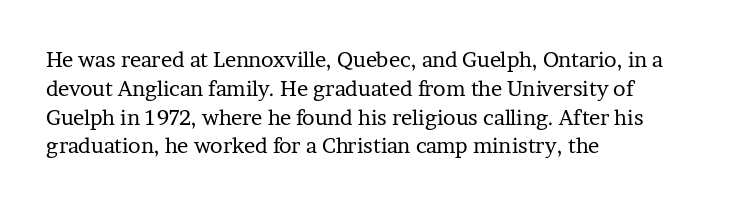
{"italic": "no", "bold": "no", "underline": "no", "align": "left", "line_spacing": "normal", "line_spacing_ratio": 1.37, "letter_spacing": "normal", "letter_spacing_em": 0.0, "glyph_px": 21}
